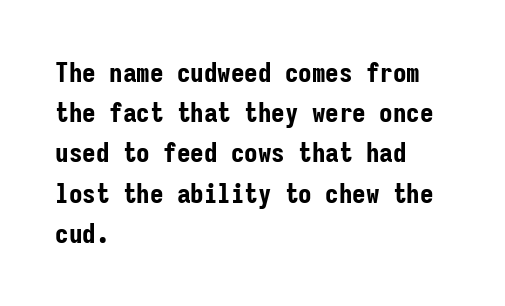
The image shows 27 px bold type, upright; set left-aligned, normal line spacing (1.49x), normal letter spacing, not underlined.
